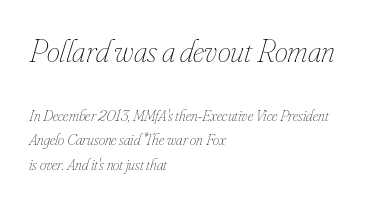
The image shows 33 px thin, condensed type, italic (leaning right); set left-aligned, normal line spacing (1.51x), normal letter spacing, not underlined; the first (top) block is 2.06x larger; low stroke contrast and a small x-height.
